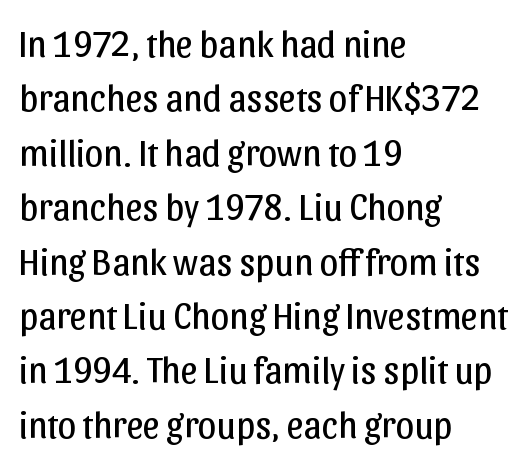
The image shows 37 px regular-weight sans-serif type, upright; set left-aligned, normal line spacing (1.47x), normal letter spacing, not underlined; low stroke contrast and a medium x-height.
